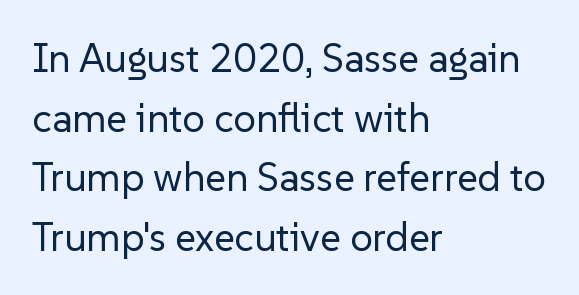
Q: Is the text bold? A: No.
Q: Is the text italic (slanted)? A: No, it is upright.
Q: Is the typeface a serif or a sans-serif typeface? A: Sans-serif.
Q: Is the text underlined? A: No.
Q: How is the paragraph aligned? A: Left-aligned.
Q: Is the spacing between letters normal or unusually wide? A: Normal.
Q: Is the spacing between lines tight, normal or loose? A: Normal.
Q: Width (condensed, normal, or wide)? A: Normal.
Q: Stroke contrast? A: Low.
Q: x-height? A: Medium.
Q: Monospaced? A: No.
